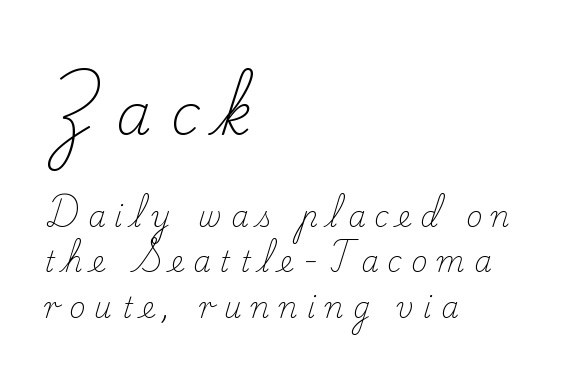
Q: Is the text bold? A: No.
Q: Is the text italic (slanted)? A: Yes.
Q: Is the typeface a serif or a sans-serif typeface? A: Serif.
Q: Is the text underlined? A: No.
Q: How is the paragraph aligned? A: Left-aligned.
Q: Is the spacing between letters normal or unusually wide? A: Unusually wide.
Q: Is the spacing between lines tight, normal or loose? A: Normal.
Q: Which block of text is set in a larger size, the first (top) or the second (bottom)? A: The first (top) one.
Q: Width (condensed, normal, or wide)? A: Normal.
Q: Stroke contrast? A: Low.
Q: x-height? A: Small.
Q: Monospaced? A: No.
